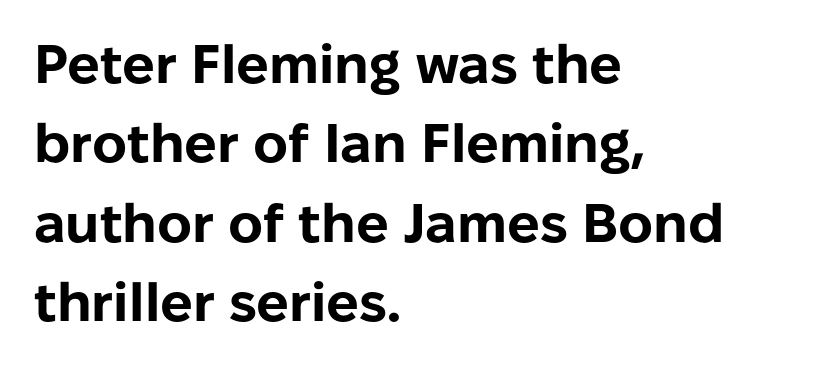
{"serif": "no", "italic": "no", "bold": "yes", "weight": "bold", "width": "normal", "stroke_contrast": "low", "x_height": "medium", "monospaced": "no", "underline": "no", "align": "left", "line_spacing": "normal", "line_spacing_ratio": 1.47, "letter_spacing": "normal", "letter_spacing_em": 0.0, "glyph_px": 54}
